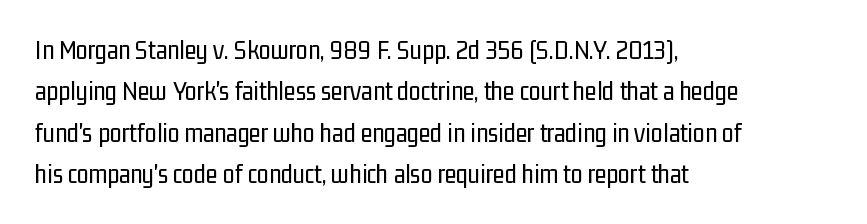
Q: Is the text bold? A: No.
Q: Is the text italic (slanted)? A: No, it is upright.
Q: Is the text underlined? A: No.
Q: How is the paragraph aligned? A: Left-aligned.
Q: Is the spacing between letters normal or unusually wide? A: Normal.
Q: Is the spacing between lines tight, normal or loose? A: Normal.
